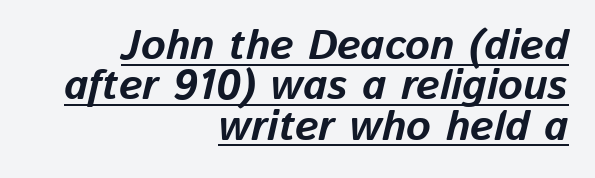
Q: Is the text bold? A: Yes.
Q: Is the text italic (slanted)? A: Yes, it leans right by about 13 degrees.
Q: Is the text underlined? A: Yes.
Q: How is the paragraph aligned? A: Right-aligned.
Q: Is the spacing between letters normal or unusually wide? A: Normal.
Q: Is the spacing between lines tight, normal or loose? A: Tight.
Q: Width (condensed, normal, or wide)? A: Normal.
Q: Stroke contrast? A: Low.
Q: x-height? A: Medium.
Q: Monospaced? A: No.
